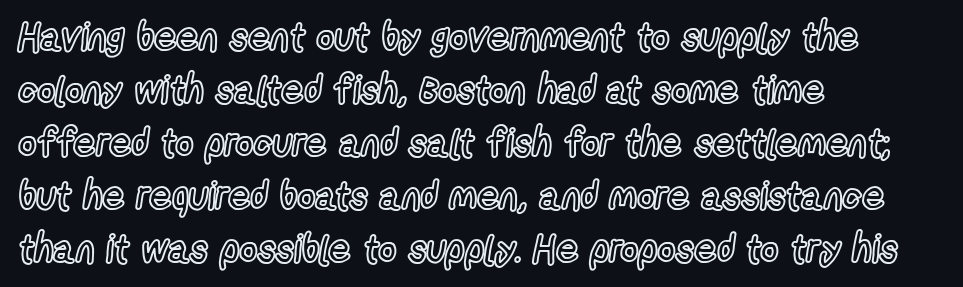
{"width": "condensed", "x_height": "medium", "monospaced": "no", "underline": "no", "align": "left", "line_spacing": "normal", "line_spacing_ratio": 1.36, "letter_spacing": "normal", "letter_spacing_em": 0.0, "glyph_px": 39}
